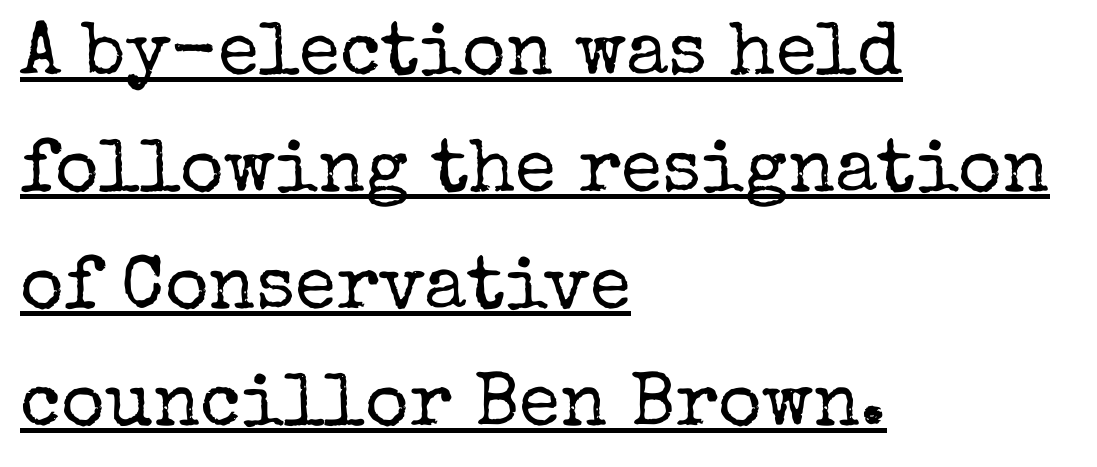
The image shows 75 px regular-weight serif type, upright; set left-aligned, normal line spacing (1.56x), normal letter spacing, underlined; low stroke contrast and a medium x-height.
